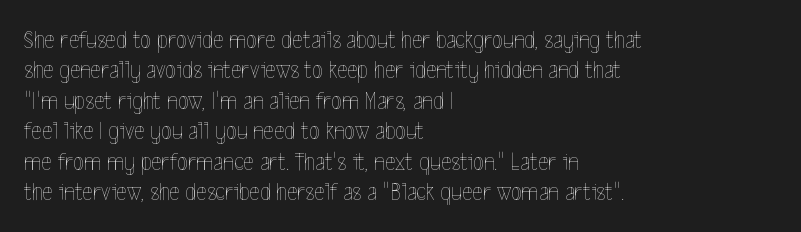
The image shows 25 px text type, upright; set left-aligned, line spacing 1.22x, normal letter spacing, not underlined.
